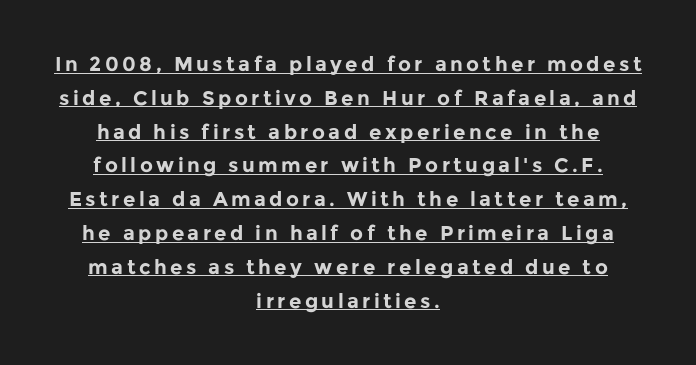
The image shows 20 px bold type, upright; set centered, normal line spacing (1.69x), underlined.
